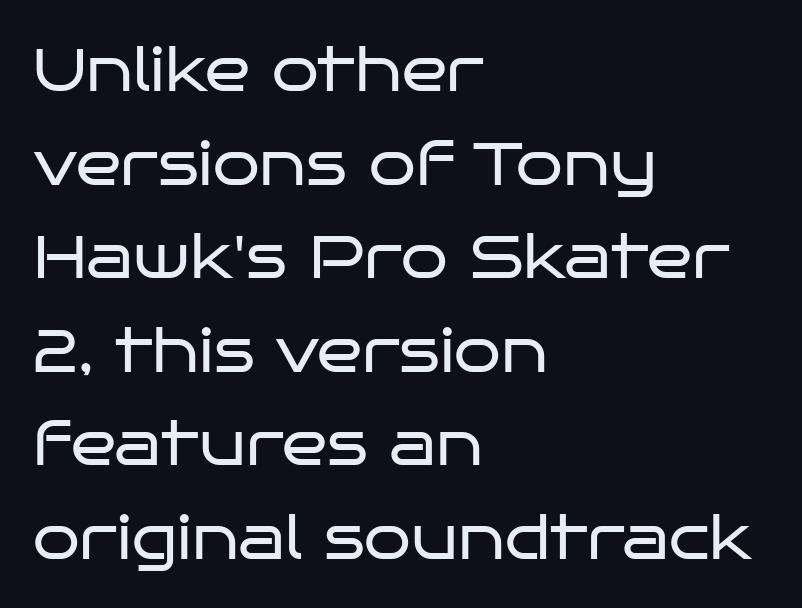
In terms of letterspacing, this is plain default setting. These lines are rendered in a variable-pitch font. The glyphs in this specimen are sans serif. These lines were composed using upright roman letters.
